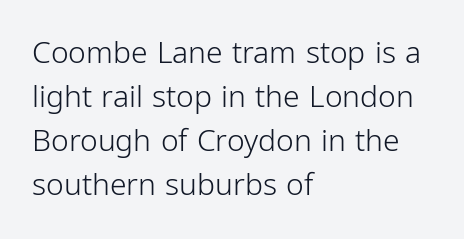
Q: Is the text bold? A: No.
Q: Is the text italic (slanted)? A: No, it is upright.
Q: Is the typeface a serif or a sans-serif typeface? A: Sans-serif.
Q: Is the text underlined? A: No.
Q: How is the paragraph aligned? A: Left-aligned.
Q: Is the spacing between letters normal or unusually wide? A: Normal.
Q: Is the spacing between lines tight, normal or loose? A: Normal.
Q: Width (condensed, normal, or wide)? A: Condensed.
Q: Stroke contrast? A: Low.
Q: x-height? A: Medium.
Q: Monospaced? A: No.
